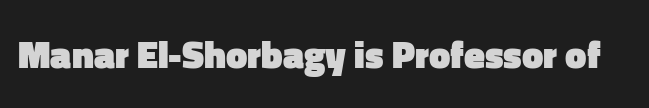
Here the designer chose a conventional face with non-uniform glyph widths. No word sits above an underline. This is roman type, the default non-slanted kind. Look at the tracking — it's just the regular setting, nothing added. Are there feet on the stems? There aren't — it's a sans. Compared with an ordinary text face, these strokes are far heavier — a full bold.
